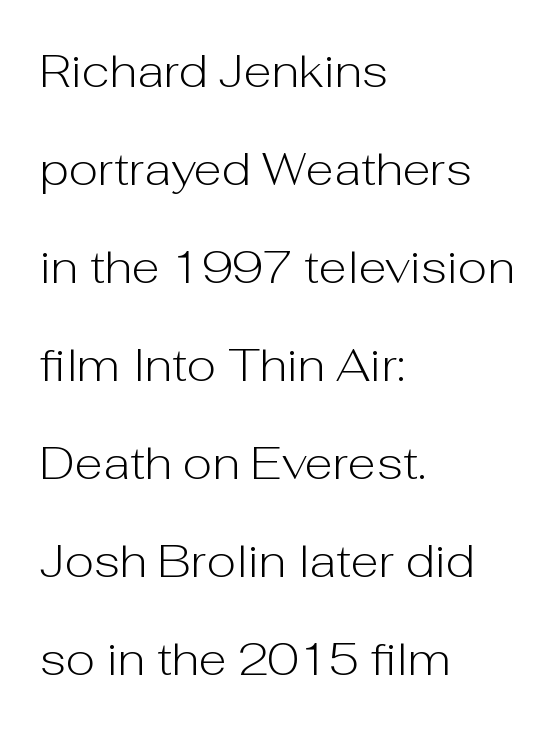
The image shows 46 px light sans-serif type, upright; set left-aligned, loose line spacing (2.13x), normal letter spacing, not underlined; low stroke contrast and a medium x-height.
